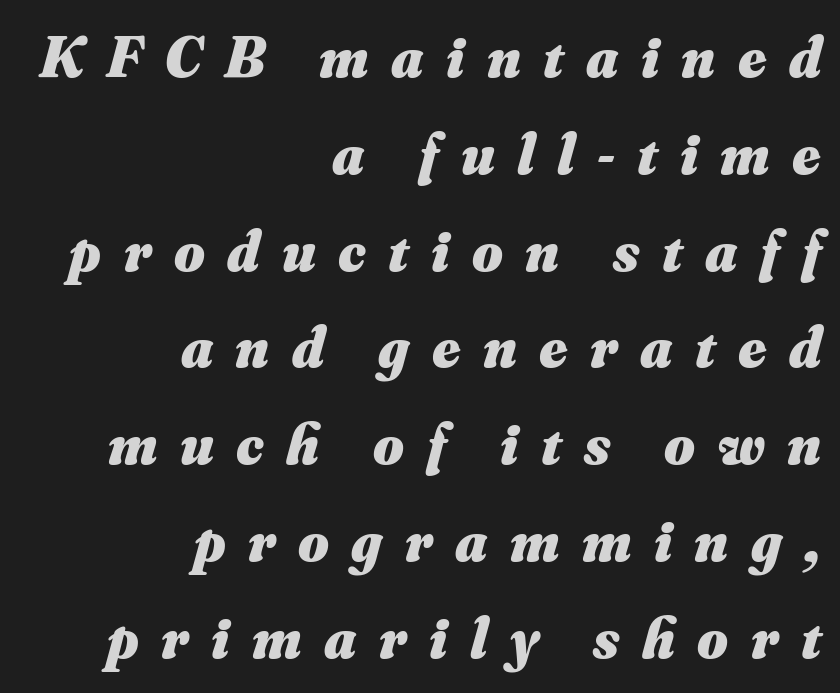
The image shows 59 px heavy type, italic (leaning right); set right-aligned, normal line spacing (1.64x), unusually wide letter spacing (+0.38 em), not underlined; medium stroke contrast and a small x-height.
